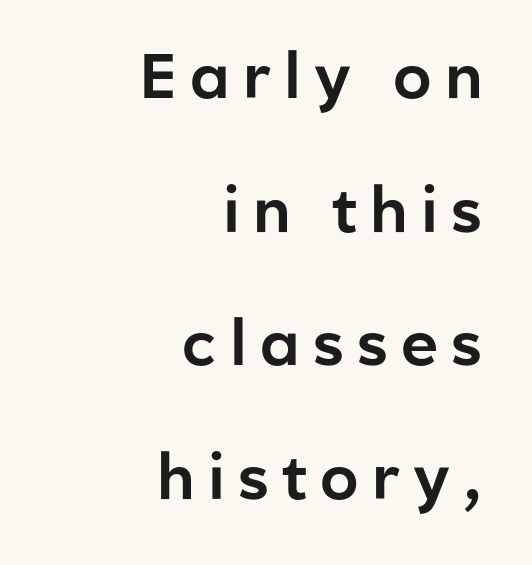
Q: Is the text italic (slanted)? A: No, it is upright.
Q: Is the typeface a serif or a sans-serif typeface? A: Sans-serif.
Q: Is the text underlined? A: No.
Q: How is the paragraph aligned? A: Right-aligned.
Q: Is the spacing between letters normal or unusually wide? A: Unusually wide.
Q: Is the spacing between lines tight, normal or loose? A: Loose.
Q: Width (condensed, normal, or wide)? A: Normal.
Q: Stroke contrast? A: Low.
Q: x-height? A: Medium.
Q: Monospaced? A: No.
